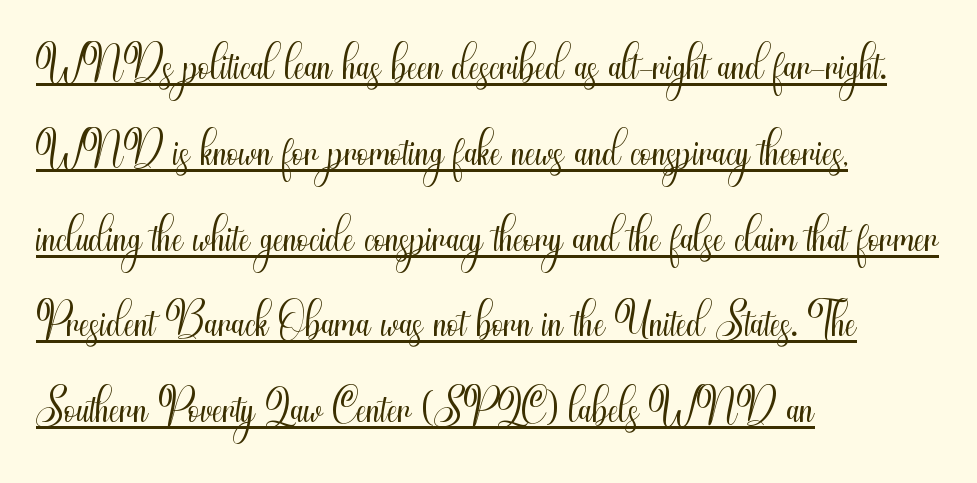
The image shows 66 px light, condensed sans-serif type; set left-aligned, normal line spacing (1.3x), normal letter spacing, underlined; medium stroke contrast and a small x-height.
